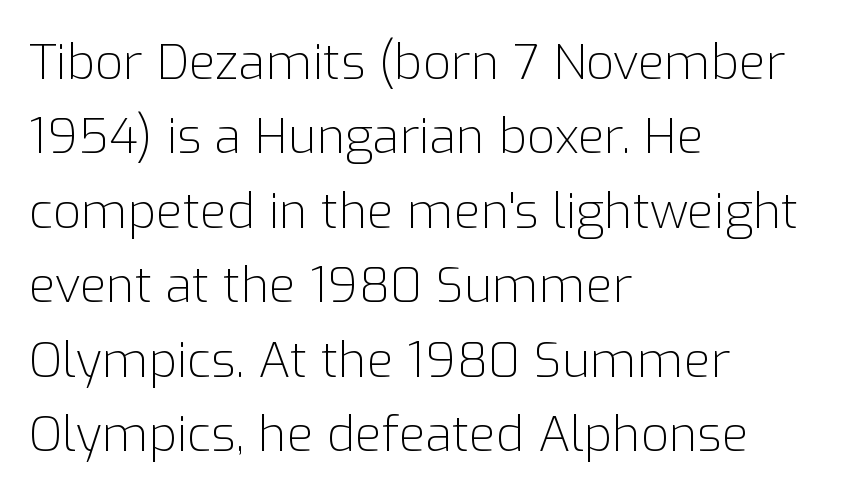
Descenders are the only things crossing below the line. The passage shown is typed in a proportional face where columns would drift. The letterforms sit at book weight or below. What stands out about the letter spacing? Nothing — it is the standard amount.
